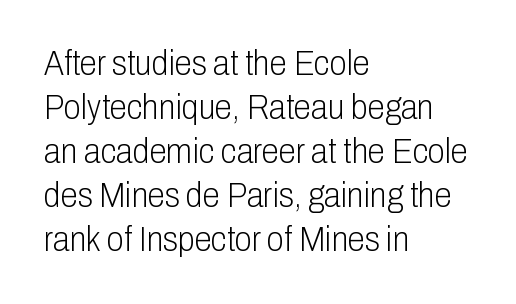
The typesetting does not lean heavy: it is not bold. Underline: absent. Baseline-to-baseline distance is the conventional proportion of letter height. Observe the ordinary spacing: letters are neighbours, not strangers. Quick note: not italic, upright. The letters advance in unequal steps, a hallmark of proportional type.
